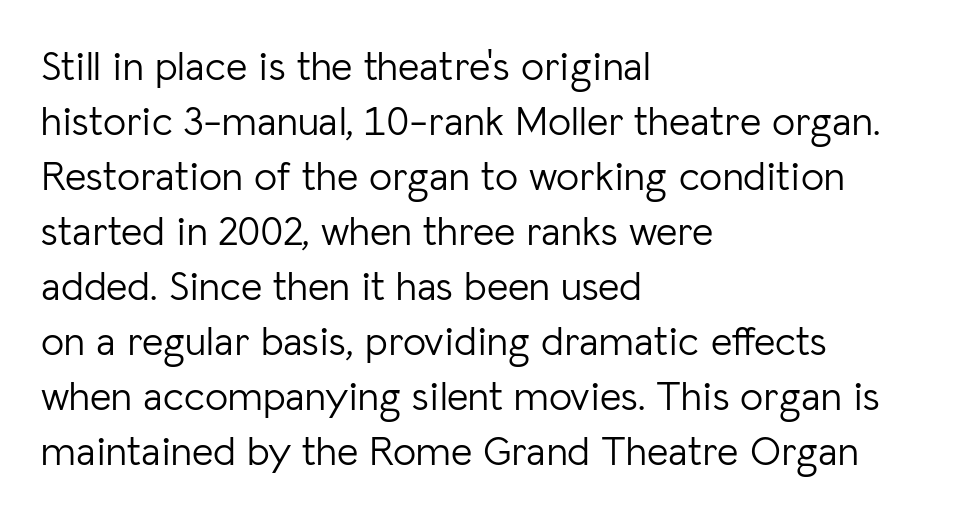
Q: Is the text bold? A: No.
Q: Is the text italic (slanted)? A: No, it is upright.
Q: Is the typeface a serif or a sans-serif typeface? A: Sans-serif.
Q: Is the text underlined? A: No.
Q: How is the paragraph aligned? A: Left-aligned.
Q: Is the spacing between letters normal or unusually wide? A: Normal.
Q: Is the spacing between lines tight, normal or loose? A: Normal.
Q: Width (condensed, normal, or wide)? A: Normal.
Q: Stroke contrast? A: Low.
Q: x-height? A: Medium.
Q: Monospaced? A: No.
